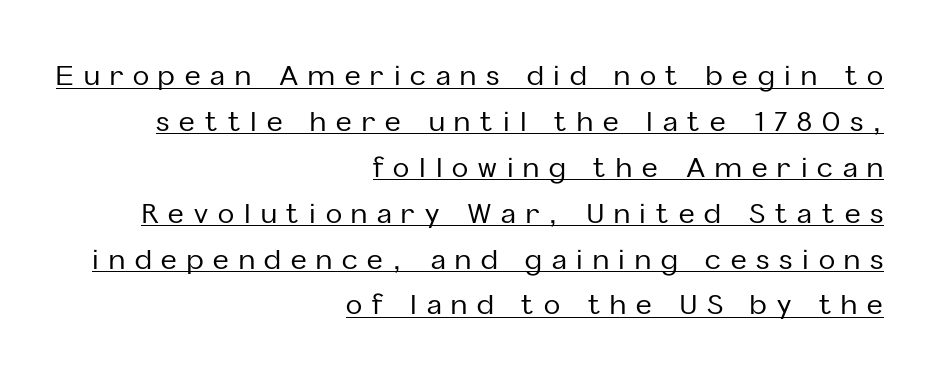
The image shows 27 px text type, upright; set right-aligned, normal line spacing (1.7x), unusually wide letter spacing (+0.37 em), underlined.
